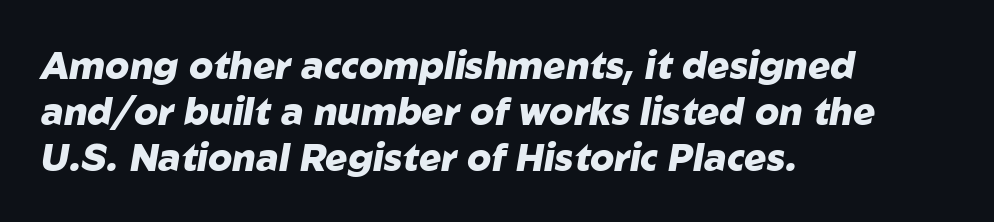
Does the copy run flush right? No — it runs flush left. How are the letters spaced? Ordinarily, with no added tracking. If you measured baseline to baseline, you'd find a middling distance. Is the type slanted? Yes — the strokes lean at a clear angle.
